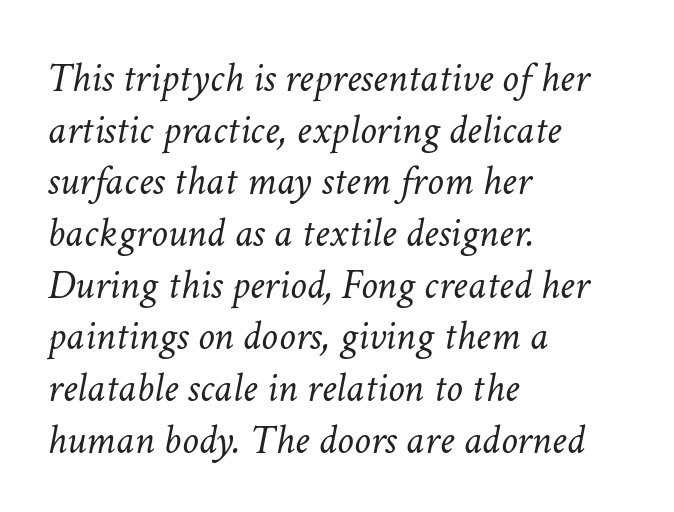
The image shows 42 px light type, italic (leaning right); set left-aligned, line spacing 1.23x, normal letter spacing, not underlined; low stroke contrast and a medium x-height.
